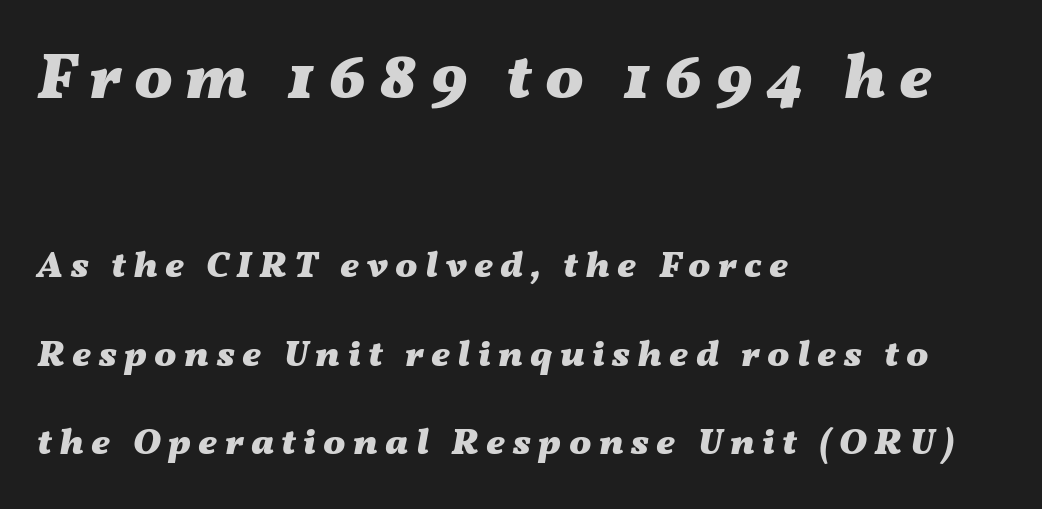
Q: Is the text bold? A: Yes.
Q: Is the text italic (slanted)? A: Yes, it leans right by about 11 degrees.
Q: Is the text underlined? A: No.
Q: How is the paragraph aligned? A: Left-aligned.
Q: Is the spacing between letters normal or unusually wide? A: Unusually wide.
Q: Is the spacing between lines tight, normal or loose? A: Loose.
Q: Which block of text is set in a larger size, the first (top) or the second (bottom)? A: The first (top) one.
Q: Width (condensed, normal, or wide)? A: Wide.
Q: Stroke contrast? A: Medium.
Q: x-height? A: Medium.
Q: Monospaced? A: No.
